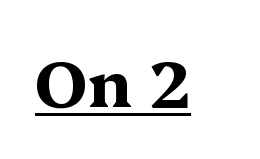
The image shows 64 px bold, wide serif type, upright; set normal letter spacing, underlined; medium stroke contrast and a medium x-height.
